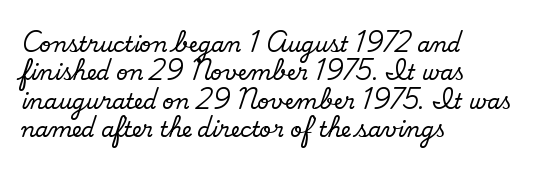
{"bold": "no", "underline": "no", "align": "left", "line_spacing": "normal", "line_spacing_ratio": 1.35, "letter_spacing": "normal", "letter_spacing_em": 0.0, "glyph_px": 21}
